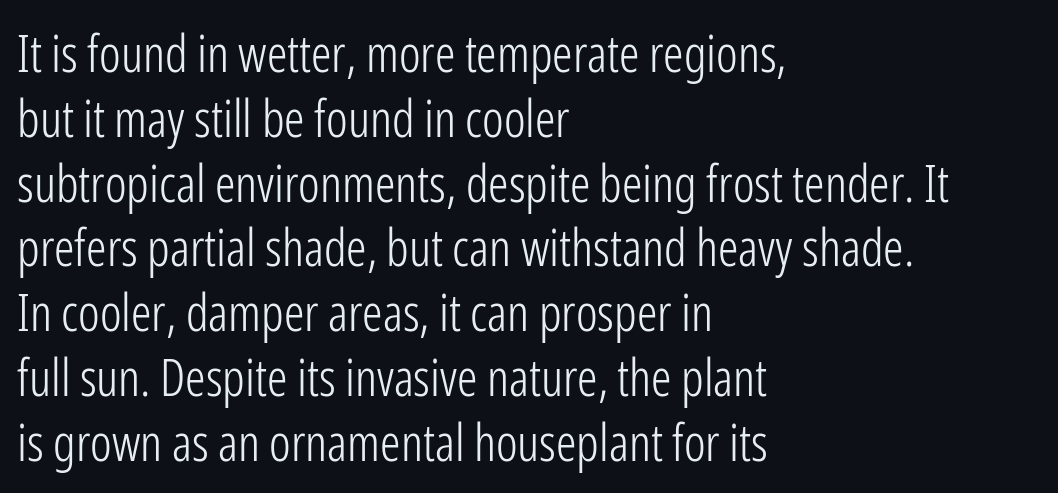
{"serif": "no", "italic": "no", "bold": "no", "weight": "light", "width": "condensed", "stroke_contrast": "low", "x_height": "medium", "monospaced": "no", "underline": "no", "align": "left", "line_spacing": "normal", "line_spacing_ratio": 1.27, "letter_spacing": "normal", "letter_spacing_em": 0.0, "glyph_px": 51}
